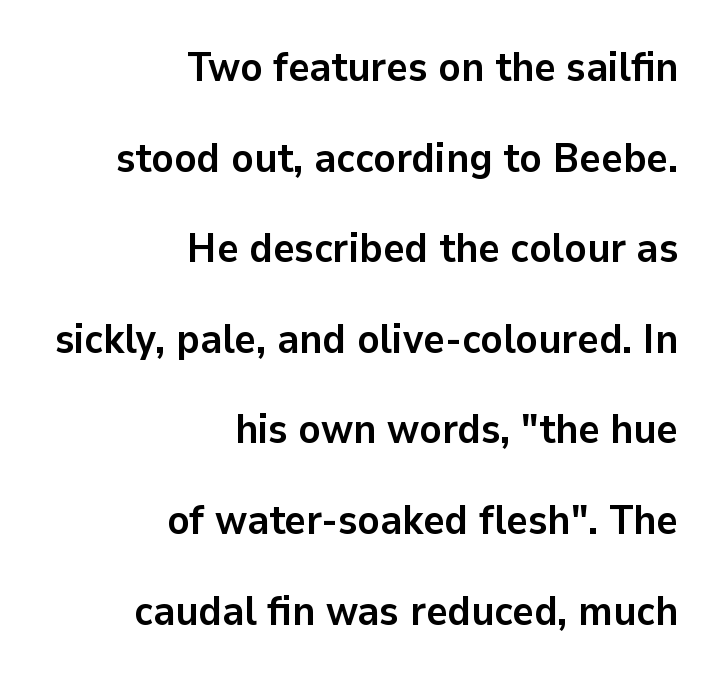
{"serif": "no", "italic": "no", "bold": "yes", "weight": "semibold", "width": "normal", "stroke_contrast": "low", "x_height": "medium", "monospaced": "no", "underline": "no", "align": "right", "line_spacing": "loose", "line_spacing_ratio": 2.21, "letter_spacing": "normal", "letter_spacing_em": 0.0, "glyph_px": 41}
